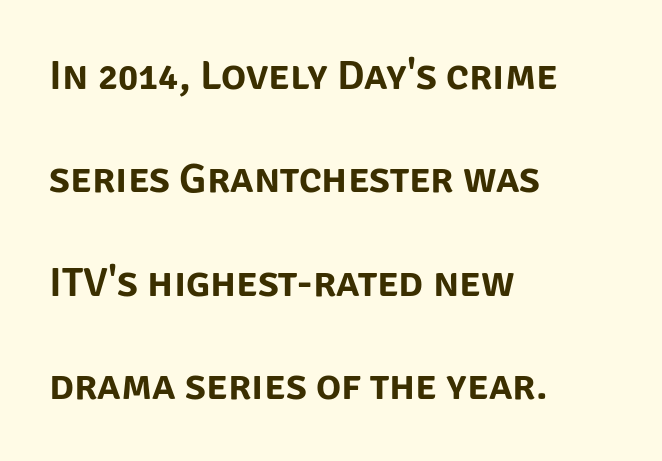
The image shows 42 px sans-serif type, upright; set left-aligned, loose line spacing (2.46x), normal letter spacing, not underlined; low stroke contrast and a large x-height.
